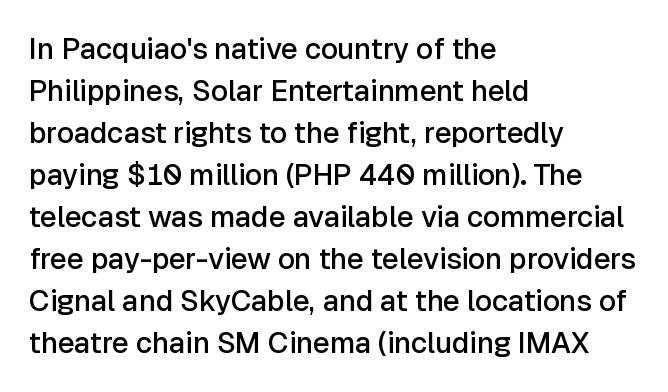
The image shows 29 px semibold sans-serif type, upright; set left-aligned, normal line spacing (1.45x), normal letter spacing, not underlined; low stroke contrast and a medium x-height.
